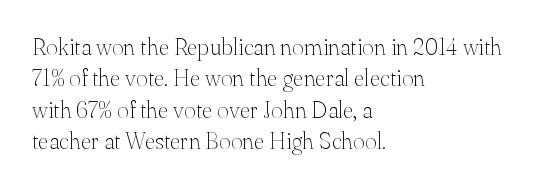
{"italic": "no", "bold": "no", "underline": "no", "align": "left", "line_spacing": "normal", "line_spacing_ratio": 1.36, "letter_spacing": "normal", "letter_spacing_em": 0.0, "glyph_px": 23}
